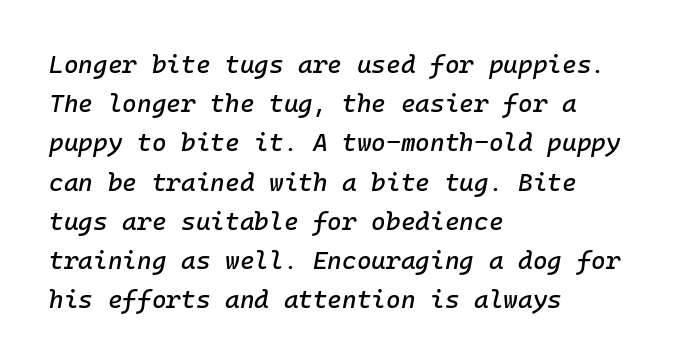
Q: Is the text italic (slanted)? A: Yes, it leans right by about 10 degrees.
Q: Is the text underlined? A: No.
Q: How is the paragraph aligned? A: Left-aligned.
Q: Is the spacing between letters normal or unusually wide? A: Normal.
Q: Is the spacing between lines tight, normal or loose? A: Normal.
